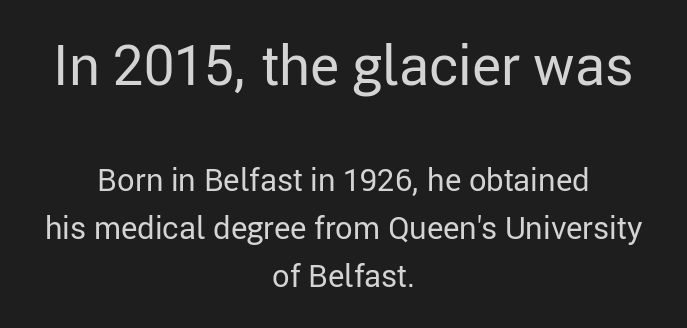
Looks like regular typesetting: each glyph gets only the width it needs. Unbolded letterforms with no extra heft. Large over small — that's the arrangement of the two blocks here. One-word summary of the alignment: center. Serifs: no, the terminals of the letterforms are clean. Italic: no, the glyphs are upright roman.
